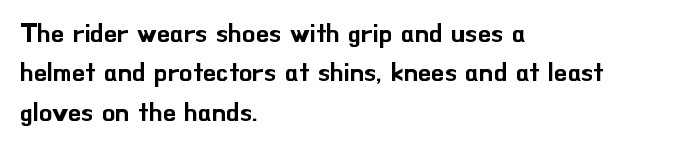
{"italic": "no", "underline": "no", "align": "left", "line_spacing": "normal", "line_spacing_ratio": 1.51, "letter_spacing": "normal", "letter_spacing_em": 0.0, "glyph_px": 26}
